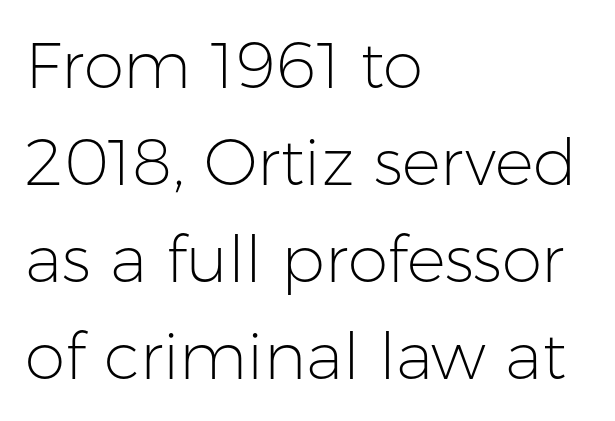
The image shows 65 px light sans-serif type, upright; set left-aligned, normal line spacing (1.49x), normal letter spacing, not underlined; low stroke contrast and a medium x-height.
